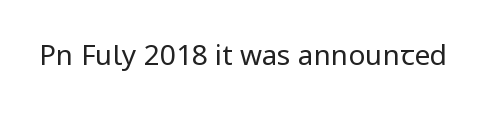
Q: Is the text bold? A: No.
Q: Is the text italic (slanted)? A: No, it is upright.
Q: Is the typeface a serif or a sans-serif typeface? A: Sans-serif.
Q: Is the text underlined? A: No.
Q: Is the spacing between letters normal or unusually wide? A: Normal.
Q: Width (condensed, normal, or wide)? A: Condensed.
Q: Stroke contrast? A: Low.
Q: x-height? A: Large.
Q: Monospaced? A: No.
